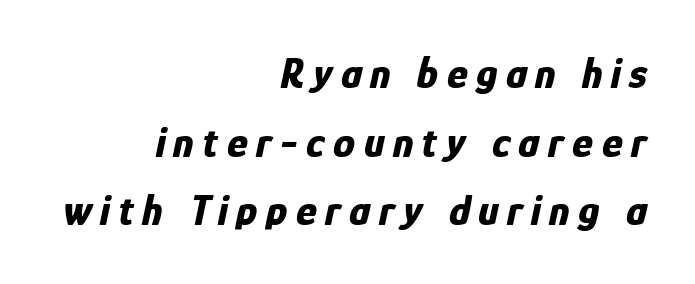
Successive baselines arrive at the customary interval. The lines in this sample share a right terminus and differ only in where they begin. Summary of weight: heavy, a full bold. The passage shown is typed in a proportional face where columns would drift. Only glyphs here, with clear space below each row.
